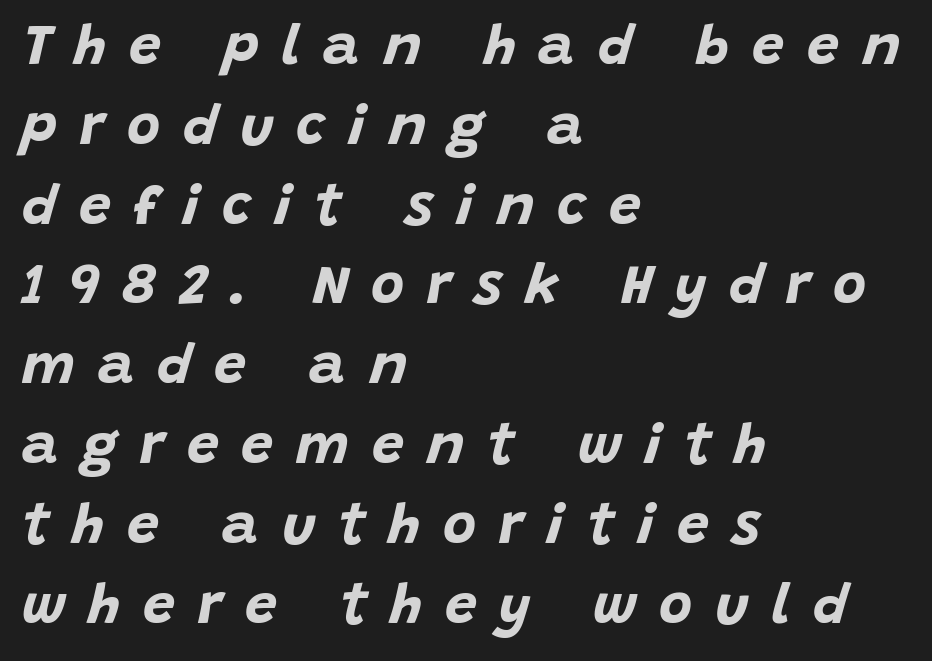
Q: Is the text bold? A: Yes.
Q: Is the text italic (slanted)? A: Yes, it leans right by about 15 degrees.
Q: Is the text underlined? A: No.
Q: How is the paragraph aligned? A: Left-aligned.
Q: Is the spacing between letters normal or unusually wide? A: Unusually wide.
Q: Is the spacing between lines tight, normal or loose? A: Normal.
Q: Width (condensed, normal, or wide)? A: Normal.
Q: Stroke contrast? A: Low.
Q: x-height? A: Large.
Q: Monospaced? A: No.
